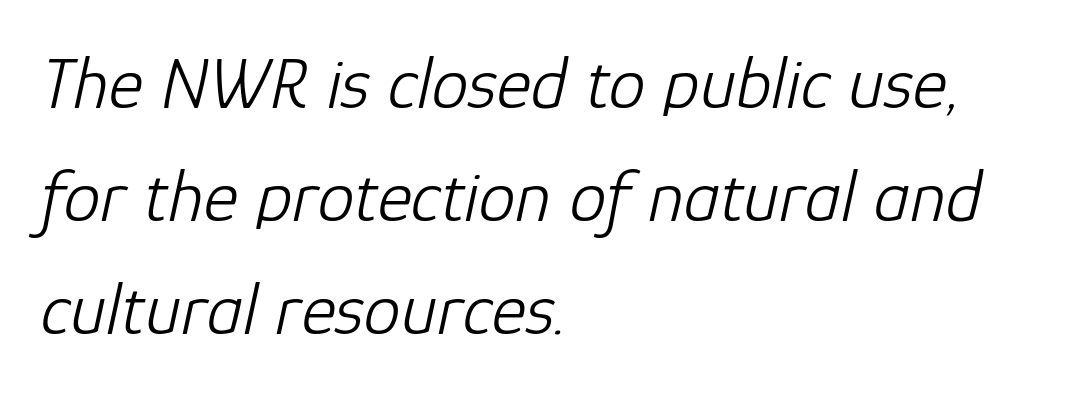
The image shows 74 px light type, italic (leaning right); set left-aligned, normal line spacing (1.53x), normal letter spacing, not underlined; low stroke contrast and a medium x-height.
